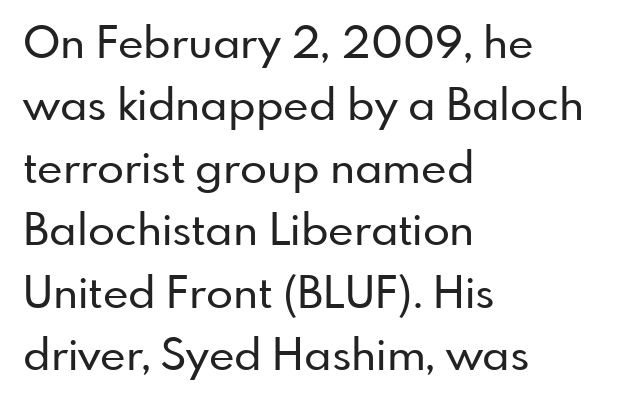
Designer's note — italics off, roman on. Here the glyphs are tracked normally, forming tight word shapes. Just letters on the line, the space beneath them empty. In CSS terms this would be text-align: left. Each new line begins a customary step beneath the previous one. This sample uses a sans-serif face.
